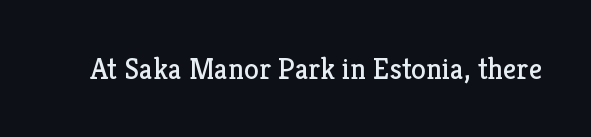
Ink coverage per letter is moderate at most. Clear beneath every line of the passage. Serifs: yes, visible at the terminals of the letterforms. The passage shown has conventional tracking throughout. Designer's note — italics off, roman on.
